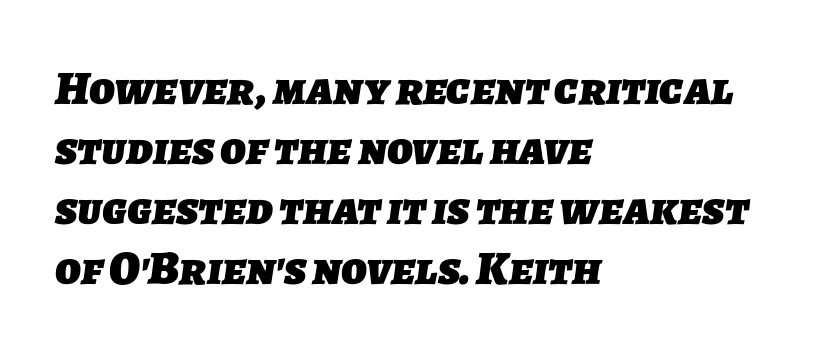
{"serif": "no", "bold": "yes", "weight": "heavy", "width": "normal", "stroke_contrast": "low", "x_height": "medium", "monospaced": "no", "underline": "no", "align": "left", "line_spacing": "normal", "line_spacing_ratio": 1.25, "letter_spacing": "normal", "letter_spacing_em": 0.0, "glyph_px": 48}
